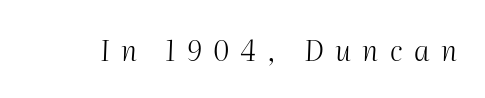
Note the varied advance widths — an 'i' is clearly narrower than an 'm'. The face used here is rendered with a markedly widened letterfit. Does the lettering tilt? It does — this is italic. The weight would be labelled regular, book, light, or lighter still.
